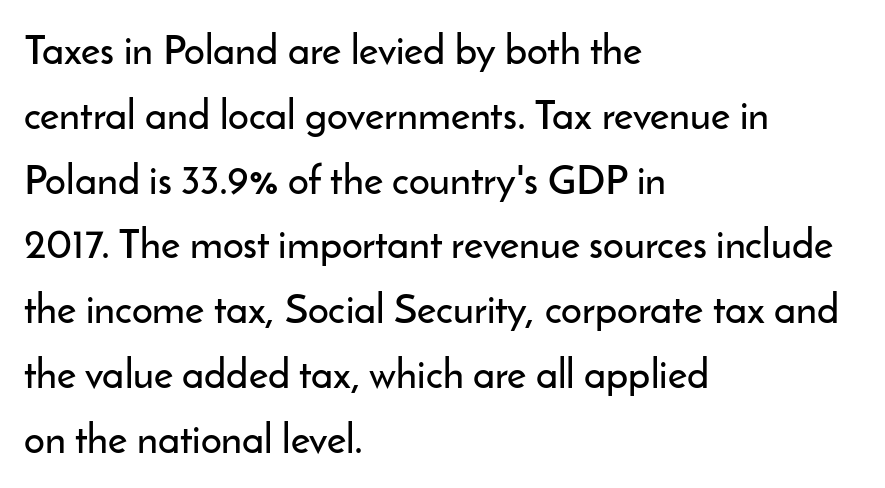
In terms of posture, this sample is upright. The letters advance in unequal steps, a hallmark of proportional type. A student would call this left alignment; a typographer would say flush left, rag right. Check under the words: just untouched page. Rows of type keep a routine distance in the vertical direction. Standard letterfit; no display-style spreading of the glyphs.
